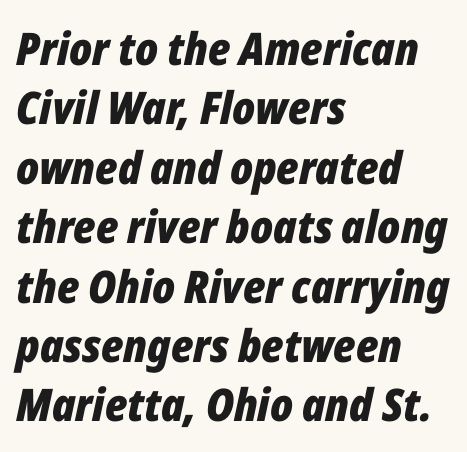
The image shows 45 px bold, condensed type, italic (leaning right); set left-aligned, normal line spacing (1.32x), normal letter spacing, not underlined; low stroke contrast and a medium x-height.
